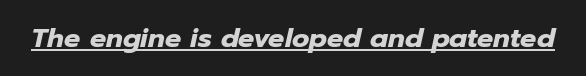
The image shows 27 px bold type, italic (leaning right); set normal letter spacing, underlined.
